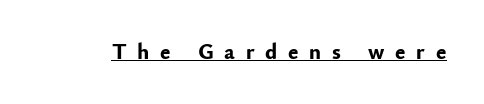
The image shows 22 px bold type, upright; set unusually wide letter spacing (+0.49 em), underlined.
